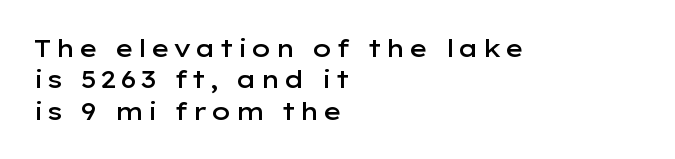
Q: Is the text bold? A: Semi-bold.
Q: Is the text italic (slanted)? A: No, it is upright.
Q: Is the text underlined? A: No.
Q: How is the paragraph aligned? A: Left-aligned.
Q: Is the spacing between lines tight, normal or loose? A: Normal.
